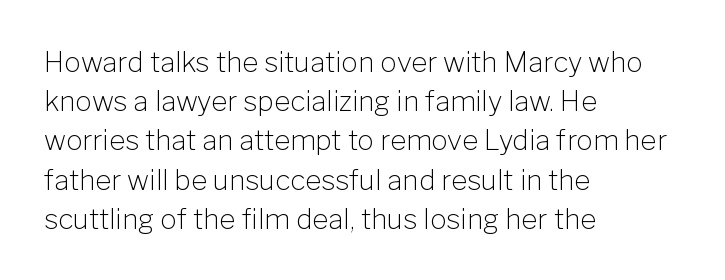
Q: Is the text bold? A: No.
Q: Is the text italic (slanted)? A: No, it is upright.
Q: Is the typeface a serif or a sans-serif typeface? A: Sans-serif.
Q: Is the text underlined? A: No.
Q: How is the paragraph aligned? A: Left-aligned.
Q: Is the spacing between letters normal or unusually wide? A: Normal.
Q: Is the spacing between lines tight, normal or loose? A: Normal.
Q: Width (condensed, normal, or wide)? A: Normal.
Q: Stroke contrast? A: Low.
Q: x-height? A: Medium.
Q: Monospaced? A: No.
